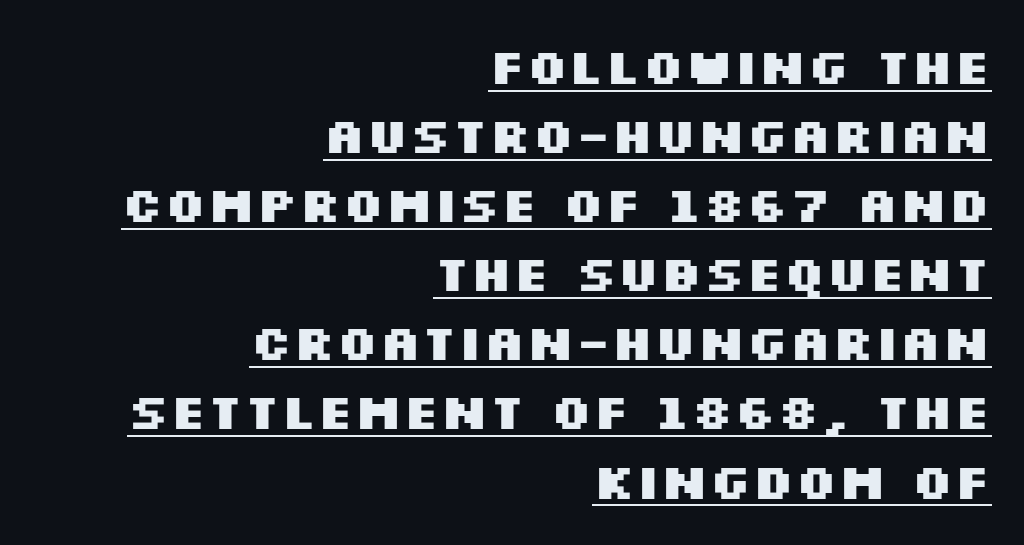
{"serif": "no", "italic": "no", "bold": "yes", "weight": "heavy", "width": "wide", "stroke_contrast": "medium", "x_height": "large", "monospaced": "no", "underline": "yes", "align": "right", "line_spacing": "normal", "line_spacing_ratio": 1.41, "letter_spacing": "normal", "letter_spacing_em": 0.0, "glyph_px": 49}
